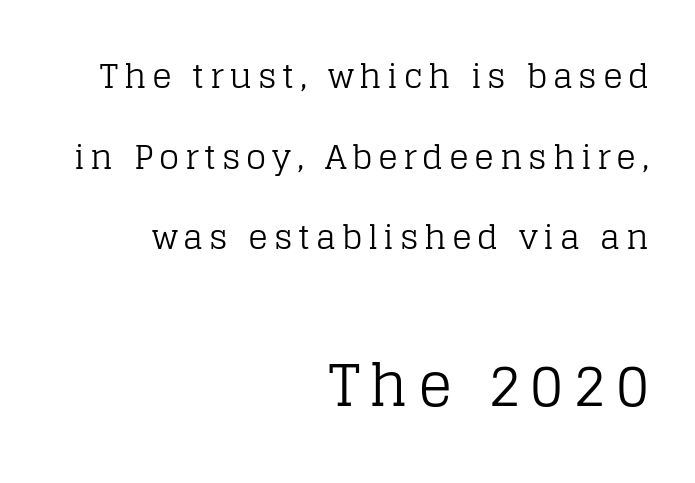
Q: Is the text bold? A: No.
Q: Is the text italic (slanted)? A: No, it is upright.
Q: Is the typeface a serif or a sans-serif typeface? A: Serif.
Q: Is the text underlined? A: No.
Q: How is the paragraph aligned? A: Right-aligned.
Q: Is the spacing between lines tight, normal or loose? A: Loose.
Q: Which block of text is set in a larger size, the first (top) or the second (bottom)? A: The second (bottom) one.
Q: Width (condensed, normal, or wide)? A: Normal.
Q: Stroke contrast? A: Low.
Q: x-height? A: Large.
Q: Monospaced? A: No.
